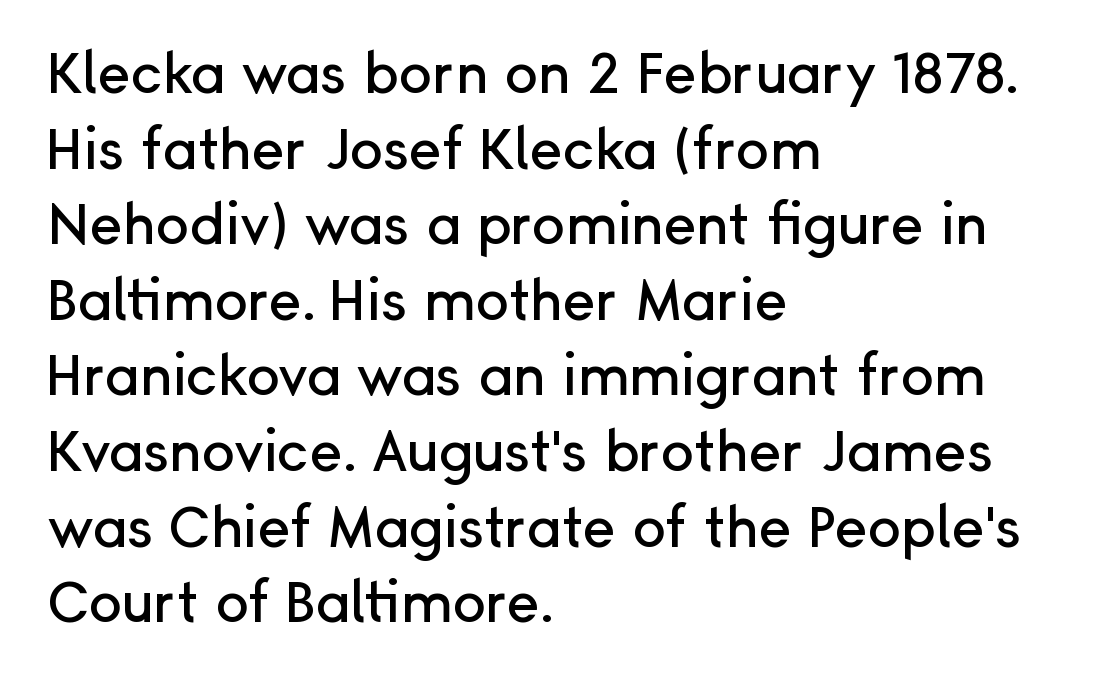
The image shows 56 px sans-serif type, upright; set left-aligned, normal line spacing (1.35x), normal letter spacing, not underlined; low stroke contrast and a medium x-height.
